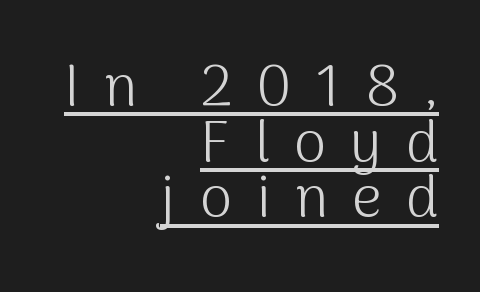
Varying glyph widths throughout — classic text-font behaviour. Every character sits straight up, as roman type does. These lines are set flush right with a ragged left edge. The glyphs are accompanied by a horizontal stroke just below them.
